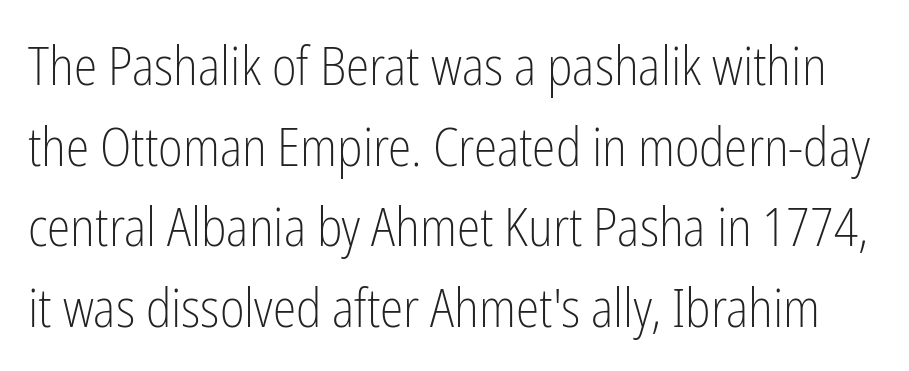
Think of a printed novel: that variable character pitch is what you see here. Stroke terminals: plain, sans-serif. Every stem runs plumb, perpendicular to the baseline. You could call the tracking neutral — neither tight nor loose. Each stroke keeps to a modest, everyday thickness or less. The gap between lines stays unmarked.
